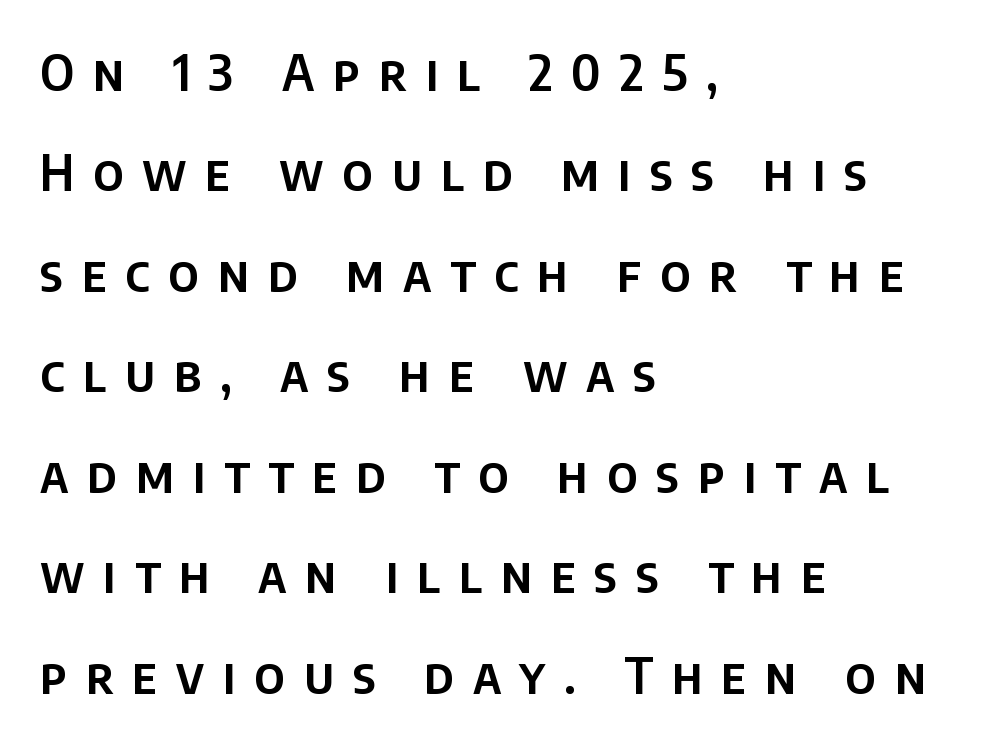
{"serif": "no", "italic": "no", "width": "normal", "stroke_contrast": "low", "x_height": "large", "monospaced": "no", "underline": "no", "align": "left", "line_spacing": "loose", "line_spacing_ratio": 2.05, "letter_spacing": "wide", "letter_spacing_em": 0.38, "glyph_px": 49}
